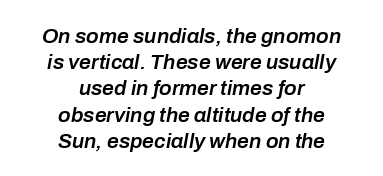
The image shows 21 px text type, italic (leaning right); set centered, normal line spacing (1.25x), normal letter spacing, not underlined.
